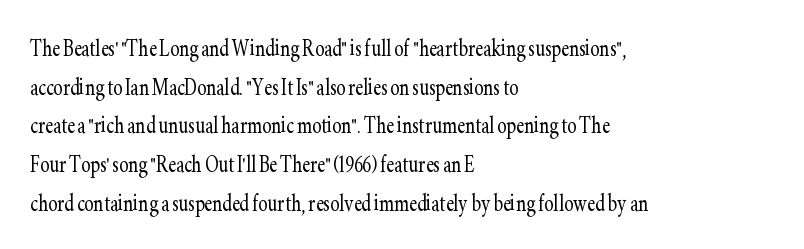
The face used here is seriffed, in the tradition of book romans. Baseline-to-baseline distance is the conventional proportion of letter height. Unbolded letterforms with no extra heft. The area under the type is left untouched. Proportional: the letters do not fall into vertical columns. Alignment: flush left.
